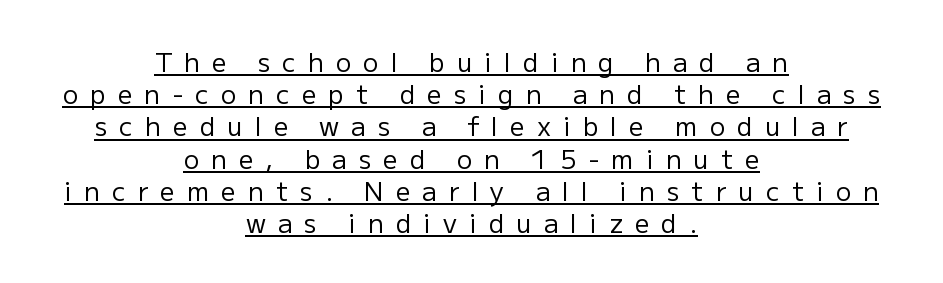
Q: Is the text bold? A: No.
Q: Is the text italic (slanted)? A: No, it is upright.
Q: Is the text underlined? A: Yes.
Q: How is the paragraph aligned? A: Centered.
Q: Is the spacing between letters normal or unusually wide? A: Unusually wide.
